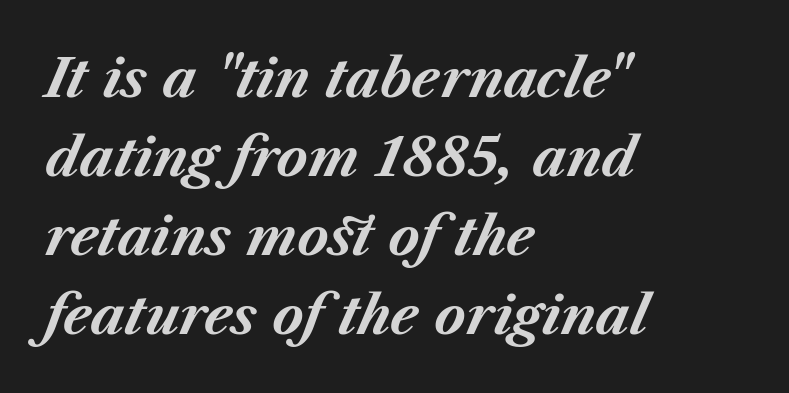
The image shows 53 px bold type, italic (leaning right); set left-aligned, normal line spacing (1.49x), normal letter spacing, not underlined; medium stroke contrast and a medium x-height.
